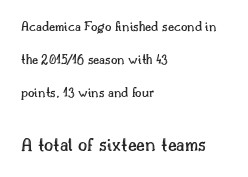
{"italic": "no", "underline": "no", "align": "left", "line_spacing": "loose", "line_spacing_ratio": 2.37, "letter_spacing": "normal", "letter_spacing_em": 0.0, "larger_block": "second", "size_ratio": 1.43, "glyph_px": 20}
